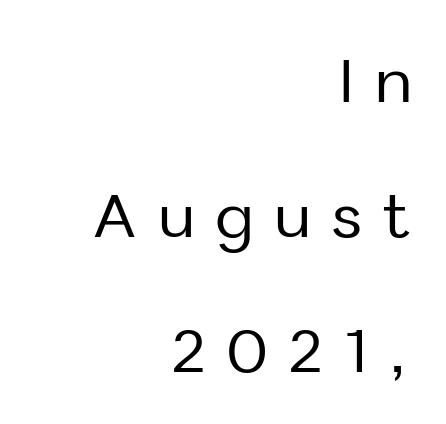
Q: Is the text italic (slanted)? A: No, it is upright.
Q: Is the typeface a serif or a sans-serif typeface? A: Sans-serif.
Q: Is the text underlined? A: No.
Q: How is the paragraph aligned? A: Right-aligned.
Q: Is the spacing between letters normal or unusually wide? A: Unusually wide.
Q: Is the spacing between lines tight, normal or loose? A: Loose.
Q: Width (condensed, normal, or wide)? A: Normal.
Q: Stroke contrast? A: Low.
Q: x-height? A: Medium.
Q: Monospaced? A: No.
